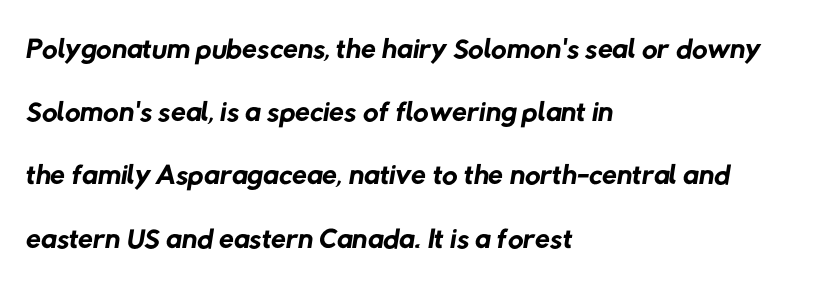
This sample has the flowing, uneven cadence of proportional lettering. Default kerning and tracking; the words read as compact shapes. Each stroke keeps to a modest, everyday thickness or less. Does the type have serifs? No, each stem ends abruptly. The text block is weighted toward the left margin, trailing off unevenly rightward. The strip under each line holds only bare page.
